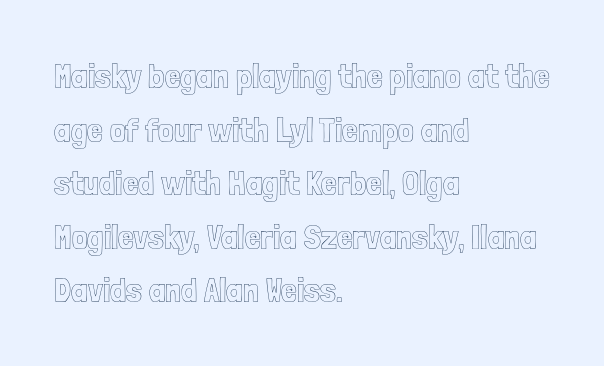
Here the designer chose a conventional face with non-uniform glyph widths. How are the letters spaced? Ordinarily, with no added tracking. The designer left line spacing at the default. Where is the straight margin? On the left.
